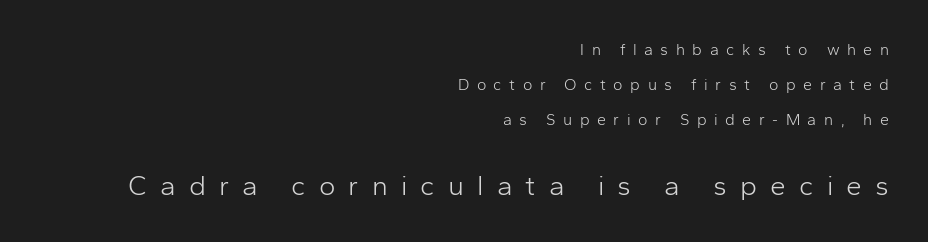
These lines are rendered in a variable-pitch font. A flush-right, rag-left setting is used for this passage. A great deal of white space separates one row of letters from the next. The typeface chosen for these lines omits serifs. How are the letters spaced? Widely, with obvious added tracking. The face used here appears at its bigger size in the lower chunk.
